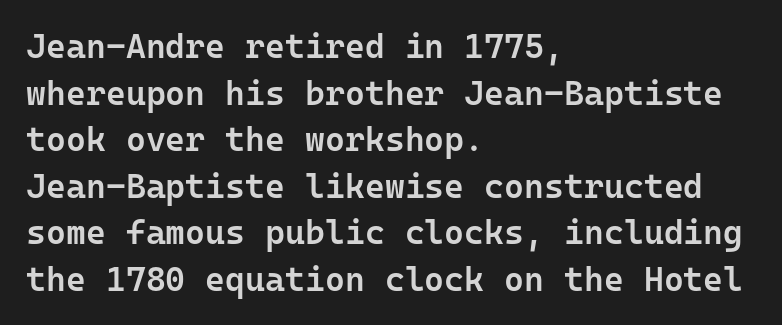
{"serif": "no", "italic": "no", "bold": "semi", "weight": "semibold", "width": "normal", "stroke_contrast": "low", "x_height": "medium", "monospaced": "yes", "underline": "no", "align": "left", "line_spacing": "normal", "line_spacing_ratio": 1.37, "letter_spacing": "normal", "letter_spacing_em": 0.0, "glyph_px": 34}
